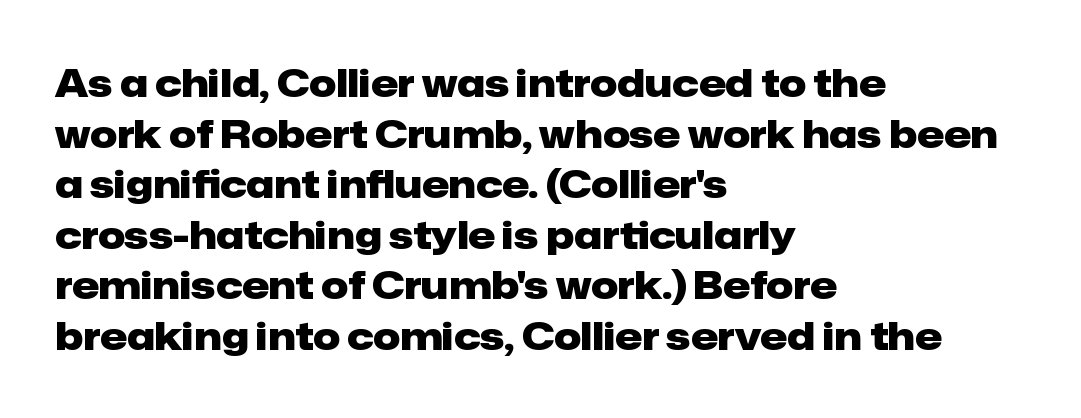
Q: Is the text bold? A: Yes.
Q: Is the text italic (slanted)? A: No, it is upright.
Q: Is the typeface a serif or a sans-serif typeface? A: Sans-serif.
Q: Is the text underlined? A: No.
Q: How is the paragraph aligned? A: Left-aligned.
Q: Is the spacing between letters normal or unusually wide? A: Normal.
Q: Is the spacing between lines tight, normal or loose? A: Normal.
Q: Width (condensed, normal, or wide)? A: Normal.
Q: Stroke contrast? A: Low.
Q: x-height? A: Medium.
Q: Monospaced? A: No.
